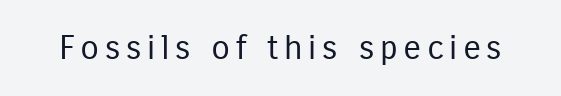
Quick note: underline off. The rendering uses natural spacing where letterforms have individual widths. Is the type heavy? It reads as light-to-regular instead. In terms of posture, this sample is upright. The glyphs in this specimen are sans serif.
